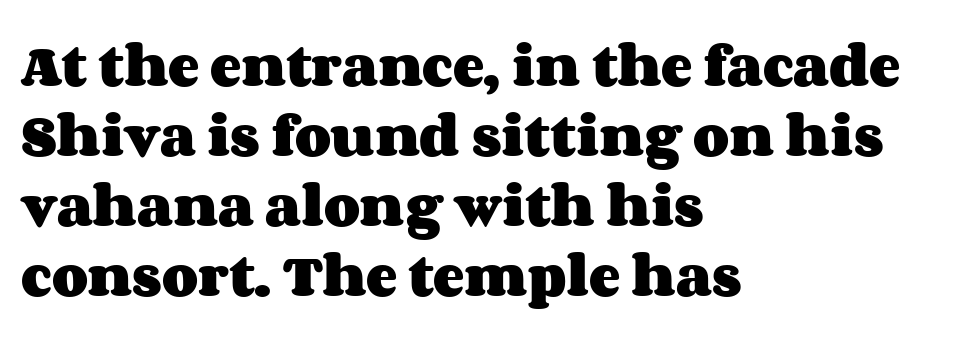
The image shows 47 px heavy, wide type, upright; set left-aligned, normal line spacing (1.49x), normal letter spacing, not underlined; medium stroke contrast and a large x-height.
